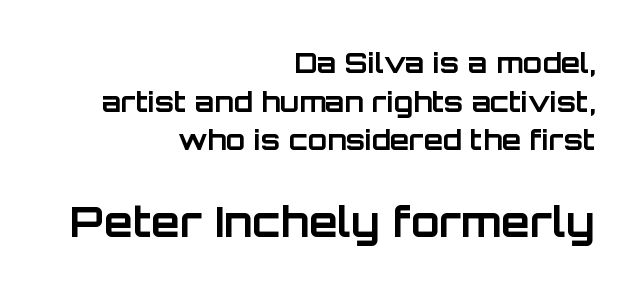
Rows of type keep a routine distance in the vertical direction. Look at the bottom of the vertical strokes: they stop flat, with no serifs. The lower block of text is set noticeably larger than the block above it. Caption: standard tracking, unaltered.
